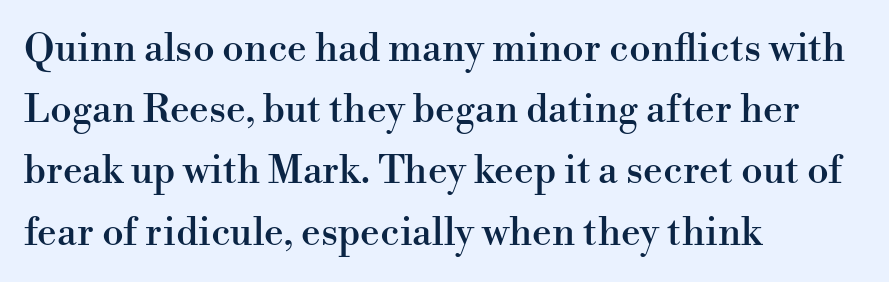
The image shows 39 px serif type, upright; set left-aligned, normal line spacing (1.57x), normal letter spacing, not underlined; high stroke contrast and a small x-height.
